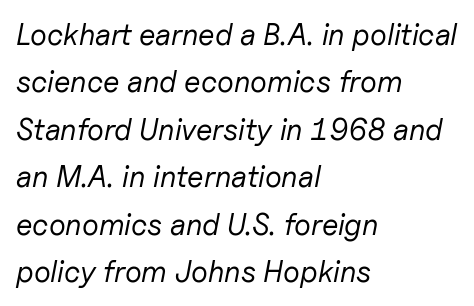
Q: Is the text bold? A: No.
Q: Is the text italic (slanted)? A: Yes, it leans right by about 11 degrees.
Q: Is the text underlined? A: No.
Q: How is the paragraph aligned? A: Left-aligned.
Q: Is the spacing between letters normal or unusually wide? A: Normal.
Q: Is the spacing between lines tight, normal or loose? A: Normal.
Q: Width (condensed, normal, or wide)? A: Normal.
Q: Stroke contrast? A: Low.
Q: x-height? A: Medium.
Q: Monospaced? A: No.
